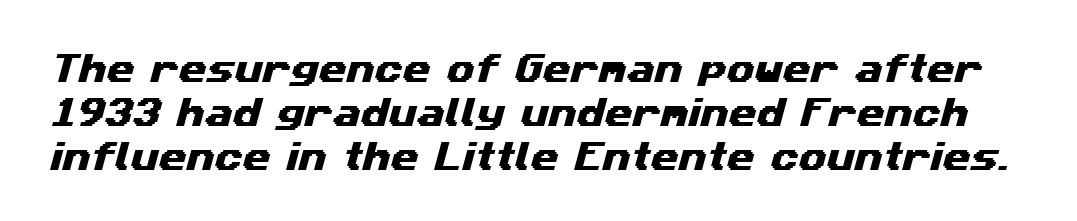
Regarding leading, the lines here are spaced in the standard way. The baseline area is clear. Nothing unusual about the tracking: characters are spaced as the font intends. This sample has the flowing, uneven cadence of proportional lettering. Nope, no serifs anywhere on these letters.
